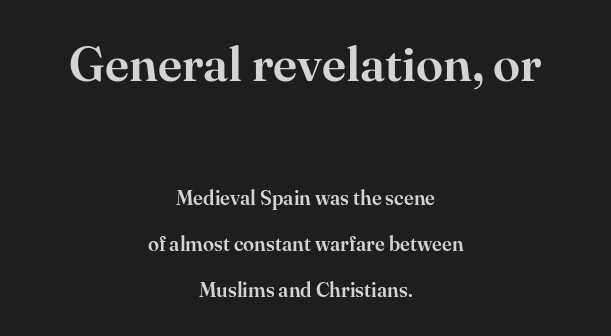
The image shows 49 px serif type, upright; set centered, loose line spacing (2.3x), normal letter spacing, not underlined; the first (top) block is 2.45x larger; high stroke contrast and a small x-height.
